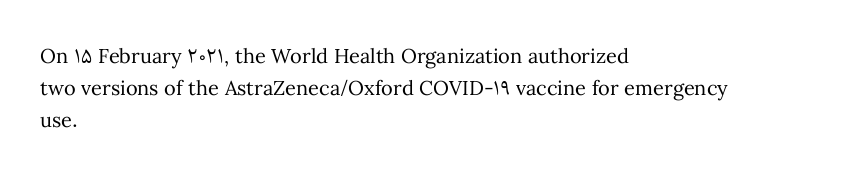
The image shows 20 px text type, upright; set left-aligned, normal line spacing (1.6x), normal letter spacing, not underlined.
